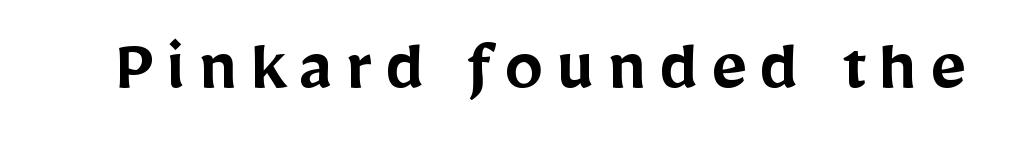
The letters stand upright; this is a roman face. The face used here is a semibold: visibly heavier than regular, lighter than bold. The area under the type is left untouched. Serif or sans? Sans — the stroke terminals are bare. Character widths vary here, with narrow letters taking less room than wide ones.
